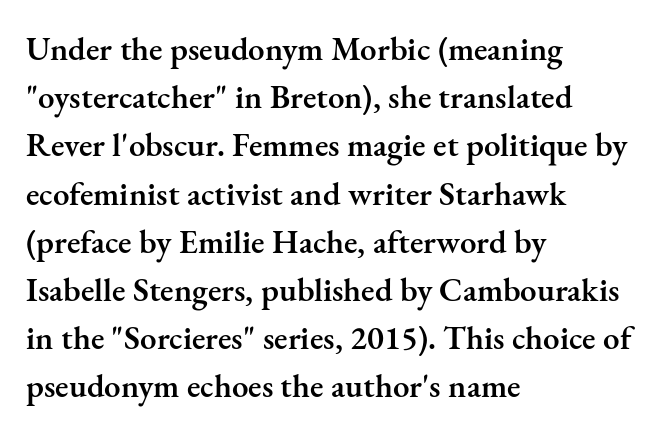
The image shows 33 px semibold serif type, upright; set left-aligned, normal line spacing (1.46x), normal letter spacing, not underlined; medium stroke contrast and a small x-height.
